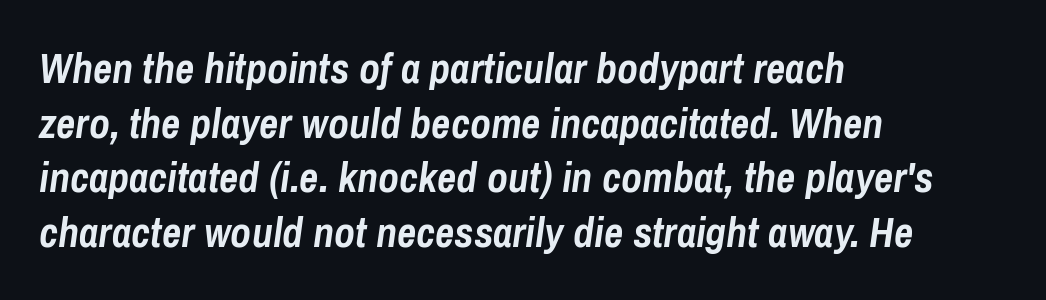
The image shows 42 px semibold, condensed type, italic (leaning right); set left-aligned, normal line spacing (1.3x), normal letter spacing, not underlined; low stroke contrast and a medium x-height.
